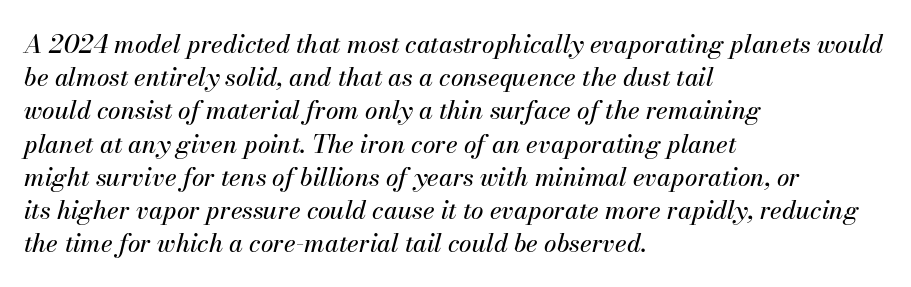
Descender tails drop into unmarked territory. The passage shown stacks its lines at a standard gap. There is no visible air inserted between adjacent glyphs. The rendering anchors every line to the left-hand side. Observe the lean: these are italic letterforms.
